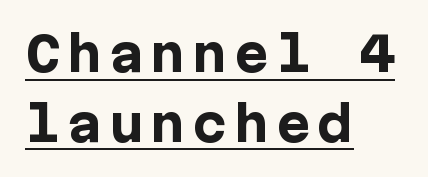
If you drew a line through each stem, it would be perfectly vertical. The text block is weighted toward the left margin, trailing off unevenly rightward. This is heavy type, rendered in bold. The type family on display is of the sans-serif kind. Summary of vertical rhythm: regular, with standard interline spacing.
